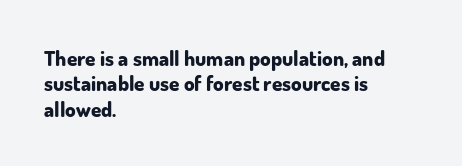
Q: Is the text bold? A: Yes.
Q: Is the text italic (slanted)? A: No, it is upright.
Q: Is the text underlined? A: No.
Q: How is the paragraph aligned? A: Left-aligned.
Q: Is the spacing between letters normal or unusually wide? A: Normal.
